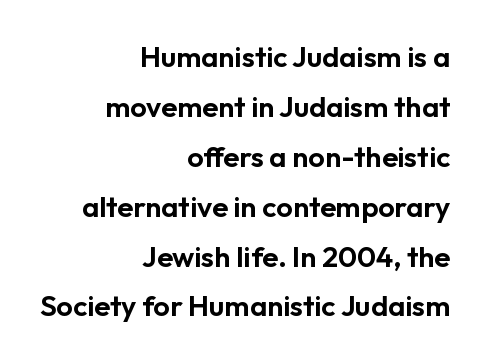
{"serif": "no", "italic": "no", "width": "normal", "stroke_contrast": "low", "x_height": "medium", "monospaced": "no", "underline": "no", "align": "right", "line_spacing_ratio": 1.72, "letter_spacing": "normal", "letter_spacing_em": 0.0, "glyph_px": 29}
